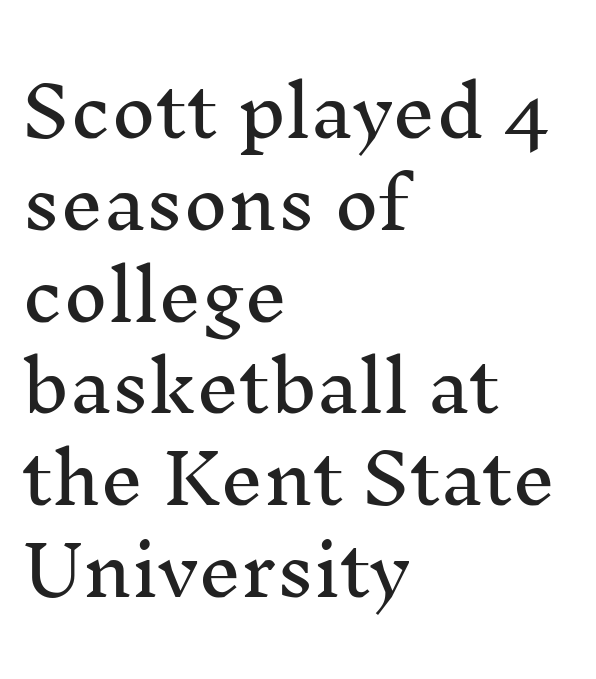
The vertical gap from one line to the next is medium. Where is the straight margin? On the left. Check the space under the baseline: it is left empty. Do the letters lean? They stand straight. This is serif lettering, the kind often seen in printed books. How are the letters spaced? Ordinarily, with no added tracking.
